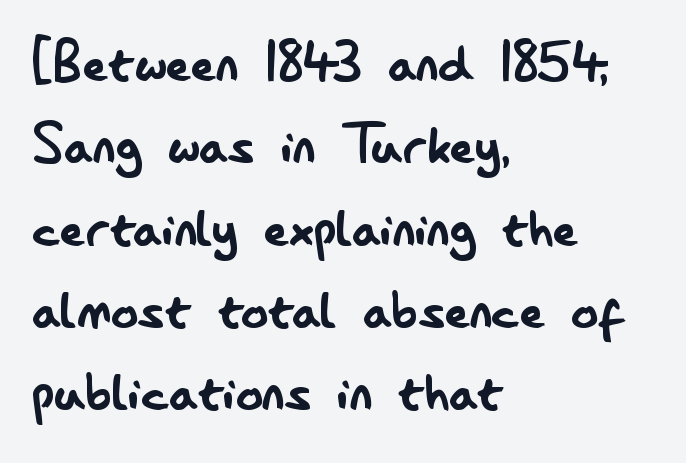
The image shows 68 px regular-weight, condensed sans-serif type, upright; set left-aligned, line spacing 1.21x, normal letter spacing, not underlined; low stroke contrast and a small x-height.
